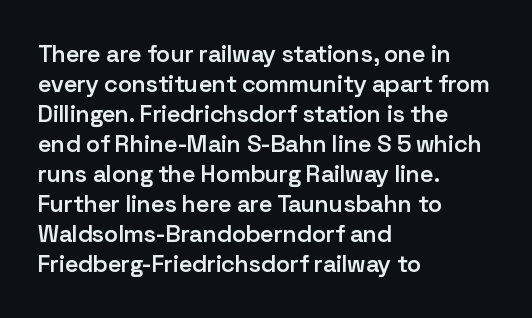
{"italic": "no", "bold": "semi", "underline": "no", "align": "left", "line_spacing": "normal", "line_spacing_ratio": 1.25, "letter_spacing": "normal", "letter_spacing_em": 0.0, "glyph_px": 24}
